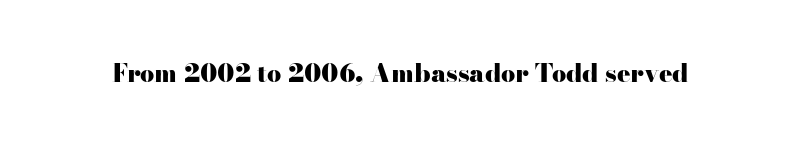
Q: Is the text bold? A: Yes.
Q: Is the text italic (slanted)? A: No, it is upright.
Q: Is the text underlined? A: No.
Q: Is the spacing between letters normal or unusually wide? A: Normal.
